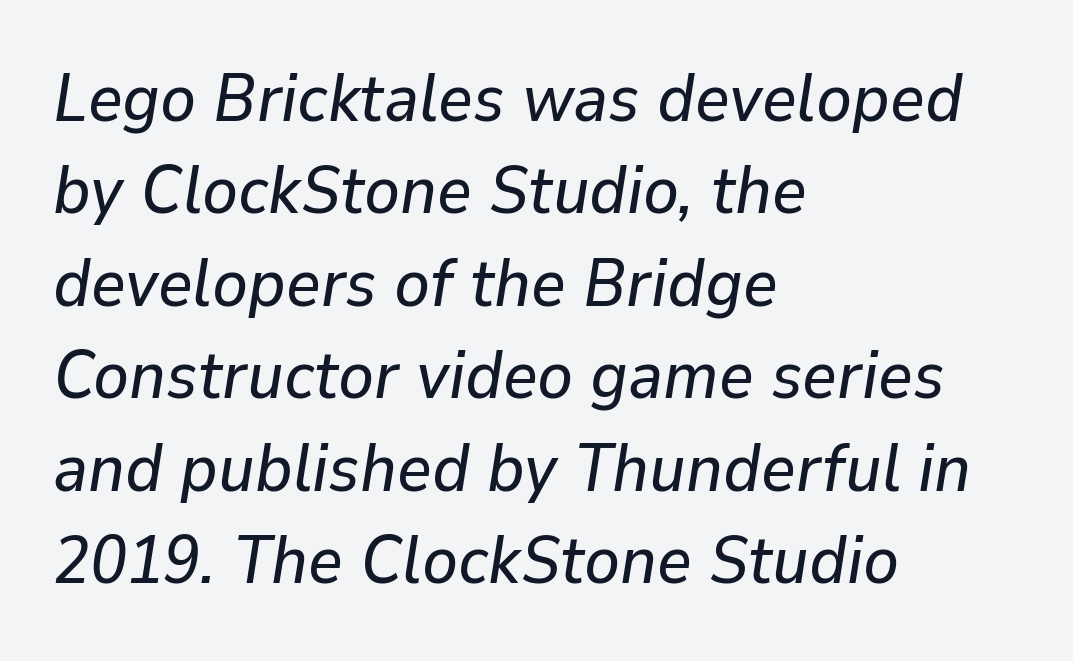
Does the leading feel generous? No, just average. Nobody touched the tracking dial on this one. Think of a printed novel: that variable character pitch is what you see here. Underlining? Definitely not there. The letters are slanted; this is an italic face. Reading down the block, your eye returns to a fixed left position each line.
